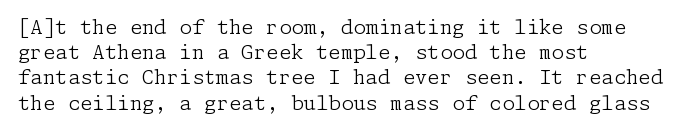
Q: Is the text bold? A: No.
Q: Is the text italic (slanted)? A: No, it is upright.
Q: Is the text underlined? A: No.
Q: How is the paragraph aligned? A: Left-aligned.
Q: Is the spacing between letters normal or unusually wide? A: Normal.
Q: Is the spacing between lines tight, normal or loose? A: Normal.
